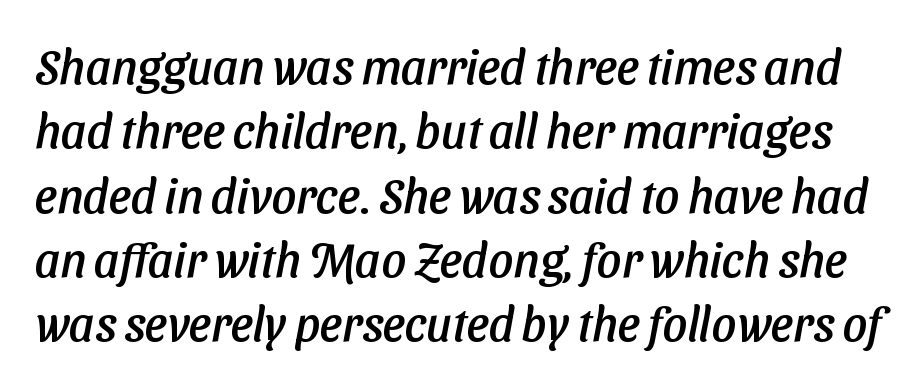
{"serif": "no", "width": "normal", "stroke_contrast": "low", "x_height": "medium", "monospaced": "no", "underline": "no", "line_spacing": "normal", "line_spacing_ratio": 1.34, "letter_spacing": "normal", "letter_spacing_em": 0.0, "glyph_px": 48}
